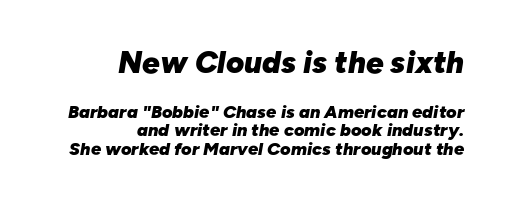
The face used here has a pronounced slope to its letters. These lines stack with their right ends in a neat column. Honestly, the rows look squashed on top of each other. Lines of text with bare space underneath. Do the characters align in a grid? No, the font is proportional. What weight is shown? A full bold with thick strokes.
